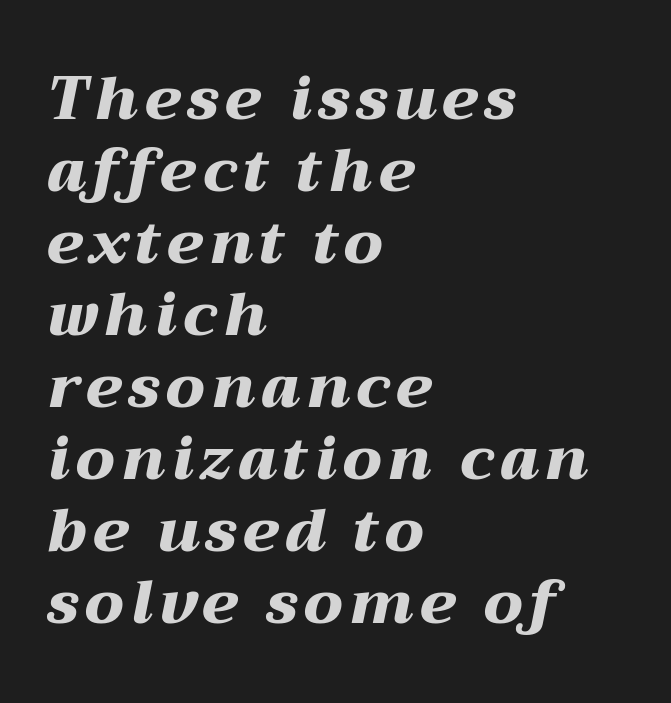
Q: Is the text bold? A: Yes.
Q: Is the text italic (slanted)? A: Yes, it leans right by about 12 degrees.
Q: Is the text underlined? A: No.
Q: How is the paragraph aligned? A: Left-aligned.
Q: Width (condensed, normal, or wide)? A: Wide.
Q: Stroke contrast? A: Medium.
Q: x-height? A: Medium.
Q: Monospaced? A: No.
